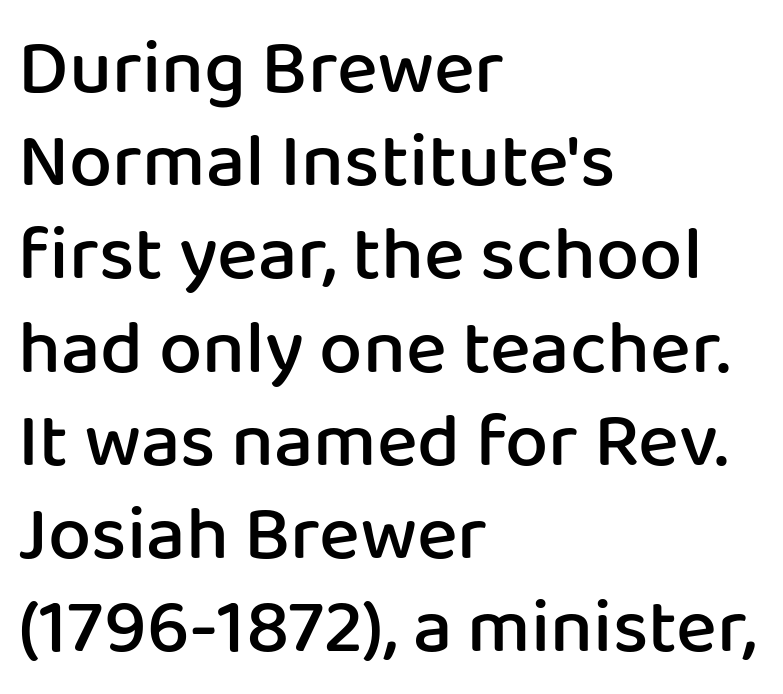
{"serif": "no", "italic": "no", "bold": "semi", "weight": "semibold", "width": "normal", "stroke_contrast": "low", "x_height": "medium", "monospaced": "no", "underline": "no", "align": "left", "line_spacing_ratio": 1.21, "letter_spacing": "normal", "letter_spacing_em": 0.0, "glyph_px": 77}
